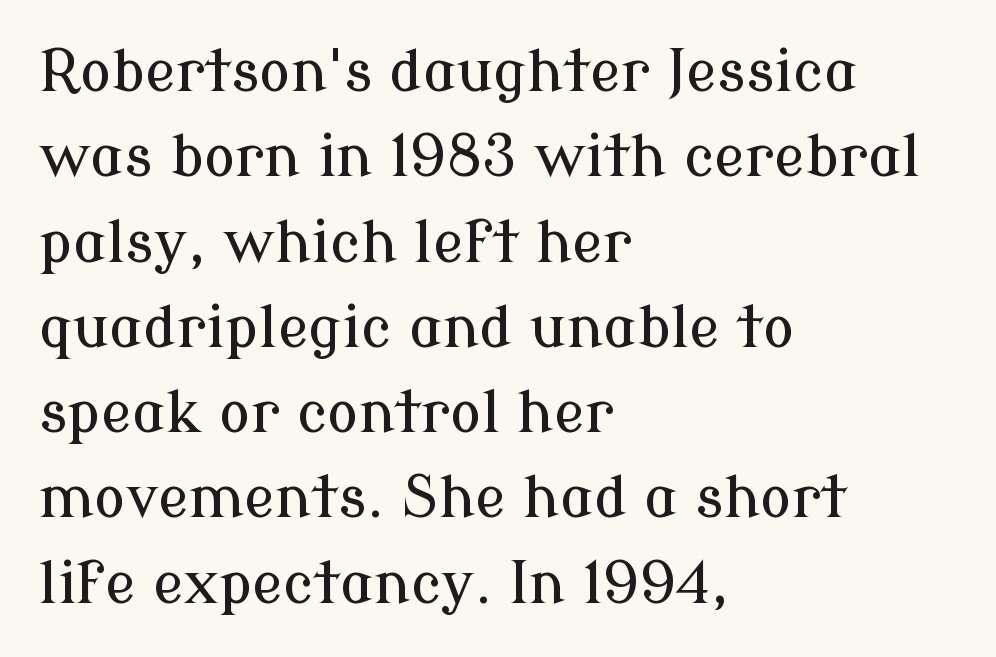
The image shows 58 px serif type, upright; set left-aligned, normal line spacing (1.47x), normal letter spacing, not underlined; low stroke contrast and a medium x-height.
